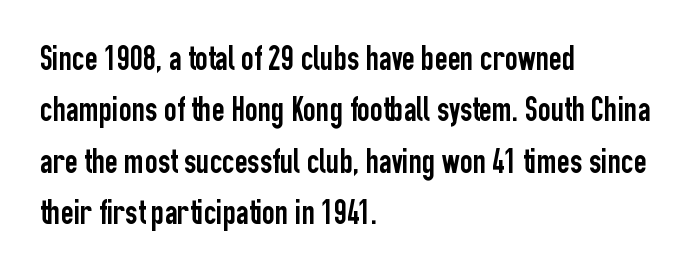
{"serif": "no", "italic": "no", "width": "condensed", "stroke_contrast": "low", "x_height": "medium", "monospaced": "no", "underline": "no", "align": "left", "line_spacing": "normal", "line_spacing_ratio": 1.47, "letter_spacing": "normal", "letter_spacing_em": 0.0, "glyph_px": 35}
